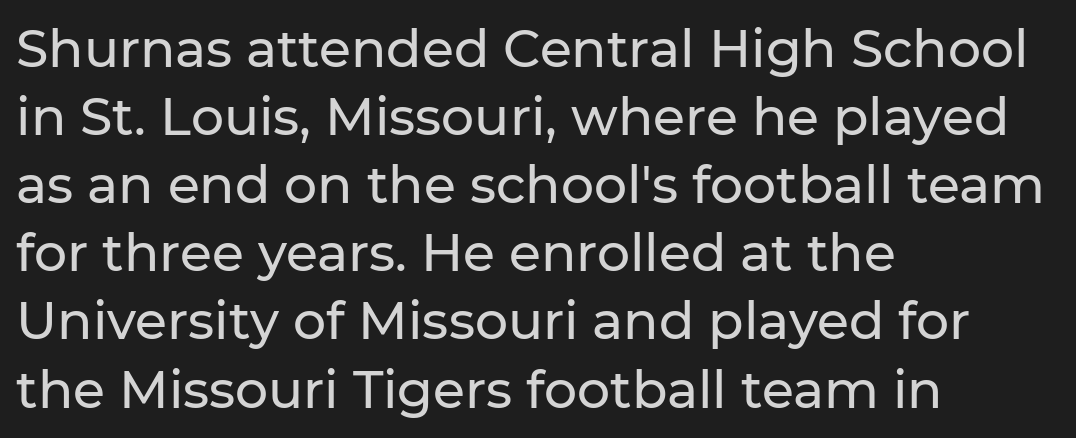
The image shows 52 px sans-serif type, upright; set left-aligned, normal line spacing (1.31x), normal letter spacing, not underlined; low stroke contrast and a medium x-height.
